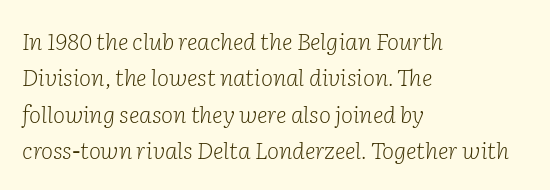
{"italic": "yes", "lean": "right", "slant_degrees": 2, "bold": "no", "underline": "no", "align": "left", "line_spacing": "normal", "line_spacing_ratio": 1.58, "letter_spacing": "normal", "letter_spacing_em": 0.0, "glyph_px": 23}
